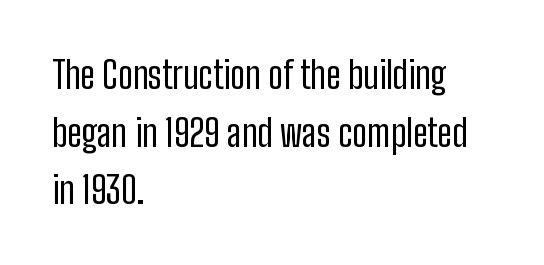
Is this a sans? Yes — the strokes have no serifs. Honestly, there is no underline to notice here at all. The letters stand upright; this is a roman face. These lines are rendered in a variable-pitch font. The passage shown stacks its lines at a standard gap.
